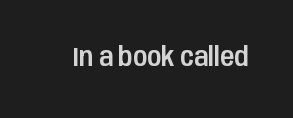
Q: Is the text italic (slanted)? A: No, it is upright.
Q: Is the text underlined? A: No.
Q: Is the spacing between letters normal or unusually wide? A: Normal.
